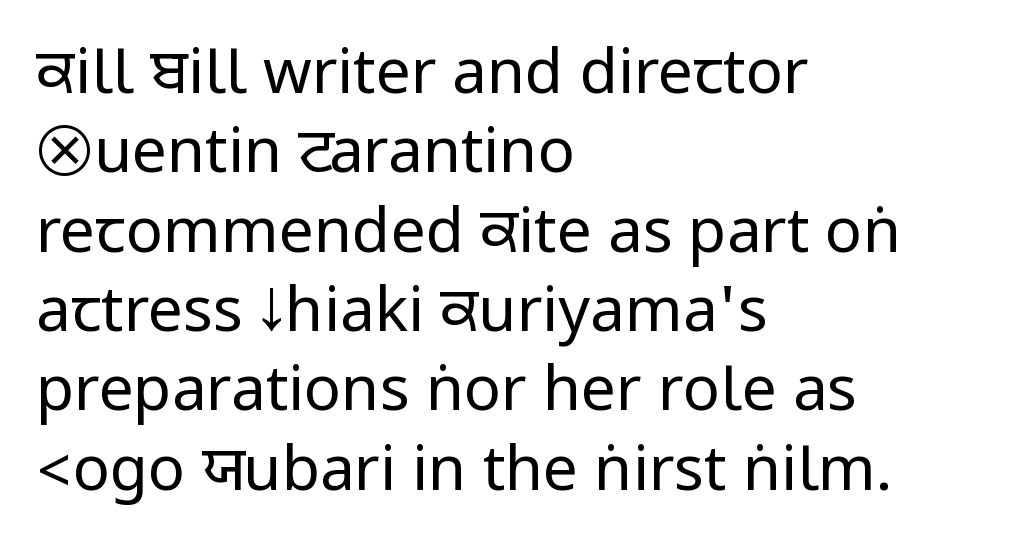
Q: Is the text bold? A: No.
Q: Is the text italic (slanted)? A: No, it is upright.
Q: Is the typeface a serif or a sans-serif typeface? A: Sans-serif.
Q: Is the text underlined? A: No.
Q: How is the paragraph aligned? A: Left-aligned.
Q: Is the spacing between letters normal or unusually wide? A: Normal.
Q: Is the spacing between lines tight, normal or loose? A: Normal.
Q: Width (condensed, normal, or wide)? A: Condensed.
Q: Stroke contrast? A: Low.
